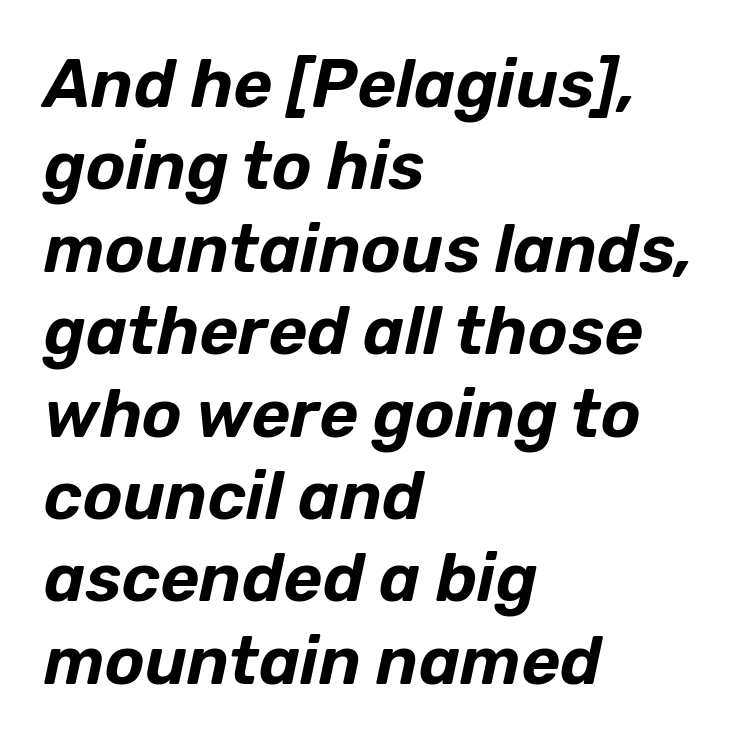
Q: Is the text italic (slanted)? A: Yes, it leans right by about 12 degrees.
Q: Is the text underlined? A: No.
Q: How is the paragraph aligned? A: Left-aligned.
Q: Is the spacing between letters normal or unusually wide? A: Normal.
Q: Width (condensed, normal, or wide)? A: Normal.
Q: Stroke contrast? A: Low.
Q: x-height? A: Medium.
Q: Monospaced? A: No.
